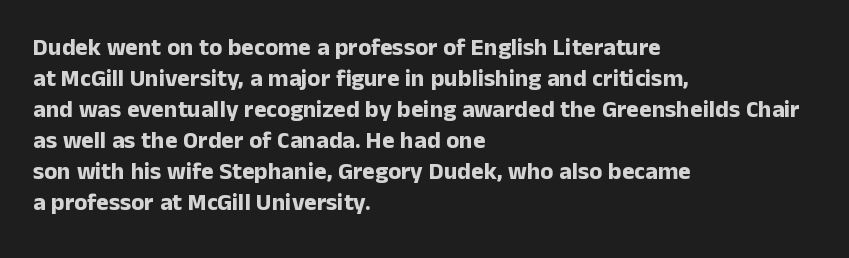
The image shows 24 px bold type, upright; set left-aligned, normal line spacing (1.29x), normal letter spacing, not underlined.
